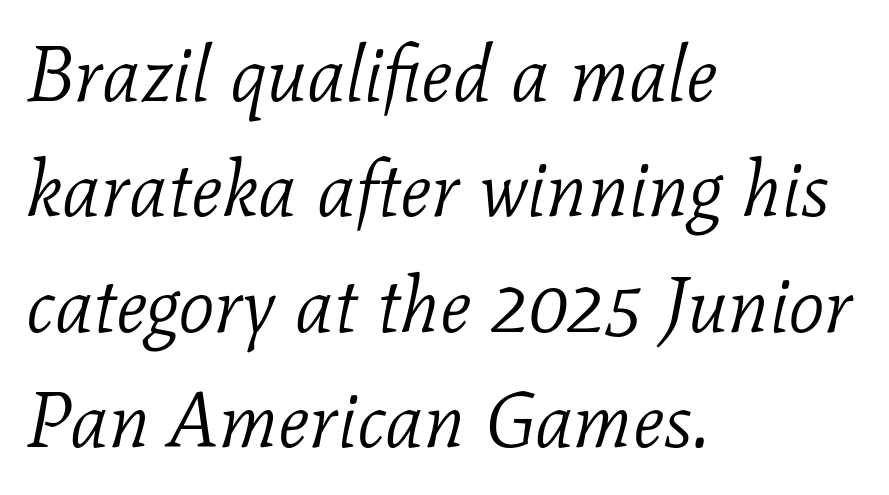
{"serif": "yes", "italic": "yes", "lean": "right", "slant_degrees": 11, "bold": "no", "weight": "light", "width": "normal", "stroke_contrast": "low", "x_height": "medium", "monospaced": "no", "underline": "no", "align": "left", "line_spacing": "normal", "line_spacing_ratio": 1.48, "letter_spacing": "normal", "letter_spacing_em": 0.0, "glyph_px": 78}
